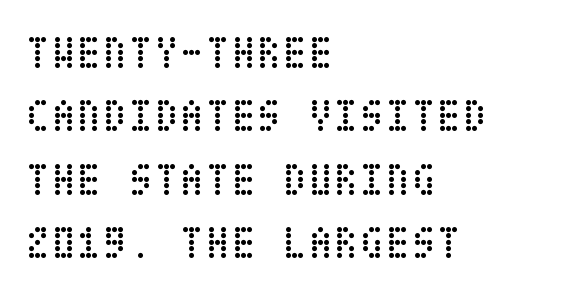
Q: Is the text bold? A: No.
Q: Is the text italic (slanted)? A: No, it is upright.
Q: Is the text underlined? A: No.
Q: How is the paragraph aligned? A: Left-aligned.
Q: Is the spacing between letters normal or unusually wide? A: Normal.
Q: Is the spacing between lines tight, normal or loose? A: Normal.
Q: Width (condensed, normal, or wide)? A: Condensed.
Q: Stroke contrast? A: Low.
Q: x-height? A: Large.
